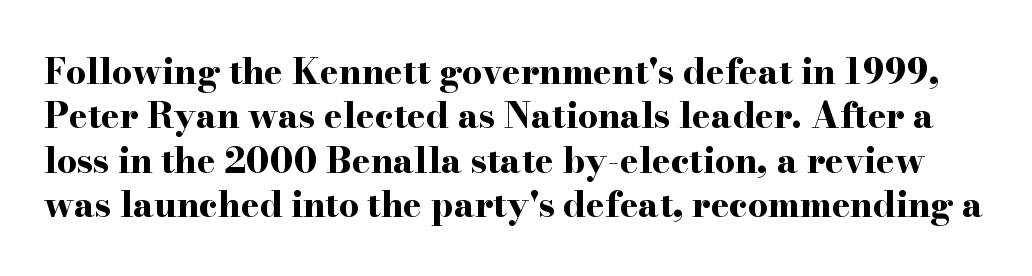
The image shows 35 px bold, wide serif type, upright; set normal line spacing (1.27x), normal letter spacing, not underlined; high stroke contrast and a small x-height.
